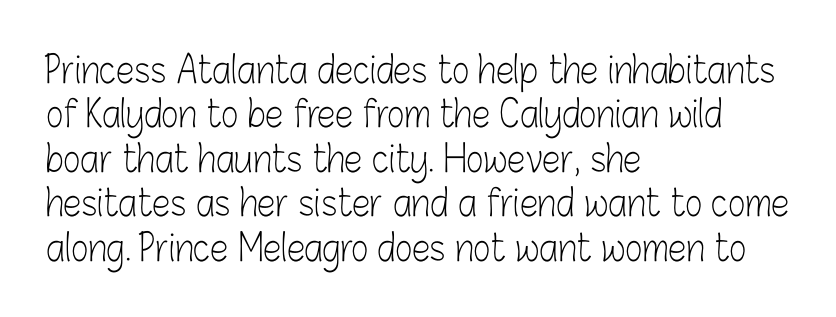
The image shows 37 px light, condensed sans-serif type, upright; set left-aligned, line spacing 1.2x, normal letter spacing, not underlined; low stroke contrast and a medium x-height.
